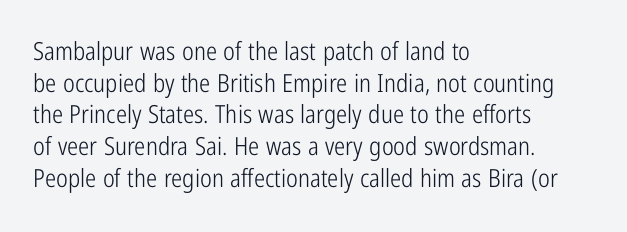
{"italic": "no", "bold": "no", "underline": "no", "align": "left", "line_spacing": "normal", "line_spacing_ratio": 1.27, "letter_spacing": "normal", "letter_spacing_em": 0.0, "glyph_px": 25}
